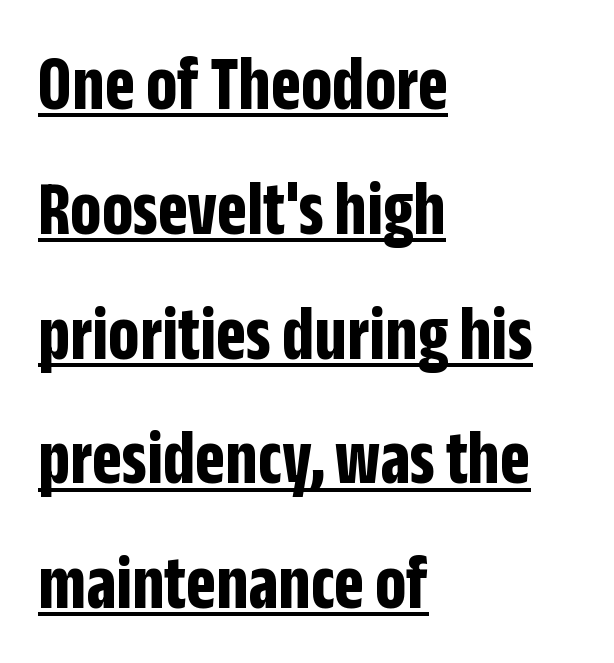
Regarding serifs, this sample does without them. Compared with a centered layout, this one pins lines to the left instead. It's the straight-up-and-down kind of type. You could call the tracking neutral — neither tight nor loose. Compared with undecorated copy, this sample adds a rule below the words.
